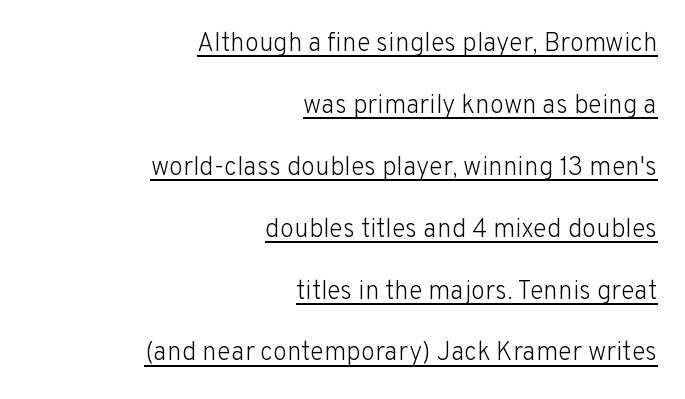
What stands out about the letter spacing? Nothing — it is the standard amount. The passage shown is not bold in any degree. A great deal of white space separates one row of letters from the next. Does a line run under the words? Yes, clearly. Tall strokes in this sample are plumb rather than angled.
